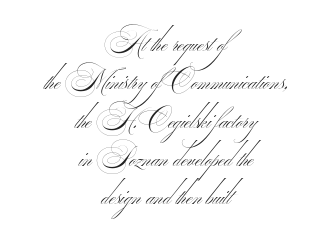
The image shows 27 px text type; set centered, normal line spacing (1.42x), normal letter spacing, not underlined.
